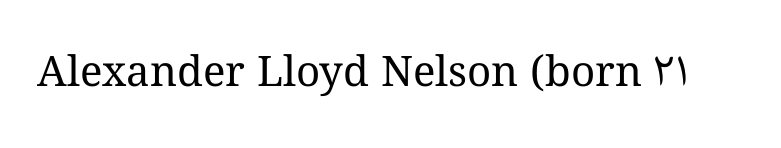
{"italic": "no", "bold": "no", "weight": "regular", "width": "normal", "stroke_contrast": "medium", "x_height": "medium", "monospaced": "no", "underline": "no", "letter_spacing": "normal", "letter_spacing_em": 0.0, "glyph_px": 42}
